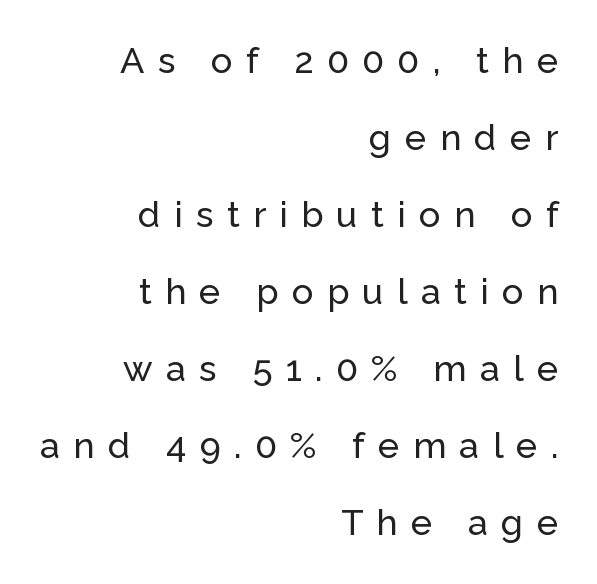
The baseline area is clear. In CSS terms this would be text-align: right. The gaps between neighbouring characters are conspicuously large. The rendering shows plain stroke endings on the letterforms — a sans-serif design. The face used here is proportionally spaced, like ordinary book or web type.
